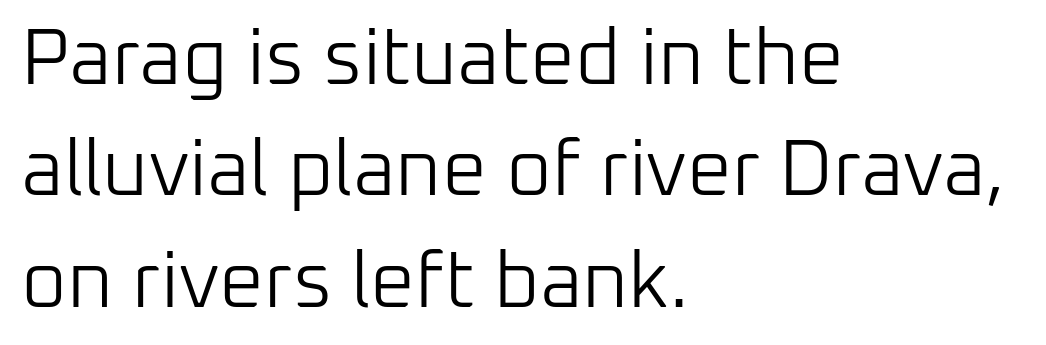
{"serif": "no", "italic": "no", "bold": "no", "weight": "light", "width": "normal", "stroke_contrast": "low", "x_height": "medium", "monospaced": "no", "underline": "no", "align": "left", "line_spacing": "normal", "line_spacing_ratio": 1.41, "letter_spacing": "normal", "letter_spacing_em": 0.0, "glyph_px": 79}
